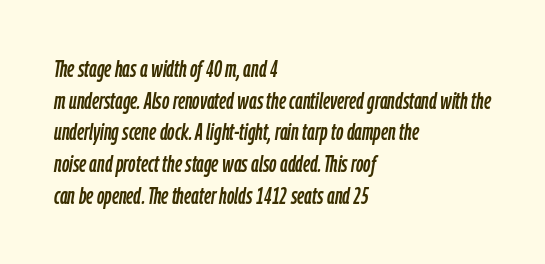
{"italic": "yes", "lean": "right", "slant_degrees": 9, "underline": "no", "align": "left", "line_spacing": "normal", "line_spacing_ratio": 1.38, "letter_spacing": "normal", "letter_spacing_em": 0.0, "glyph_px": 23}
